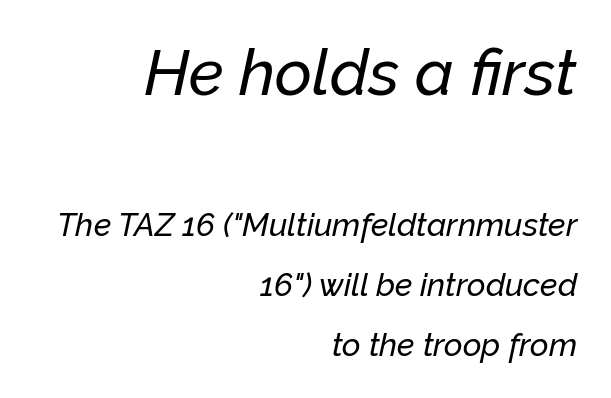
{"italic": "yes", "lean": "right", "slant_degrees": 12, "width": "normal", "stroke_contrast": "low", "x_height": "medium", "monospaced": "no", "underline": "no", "align": "right", "line_spacing_ratio": 1.87, "letter_spacing": "normal", "letter_spacing_em": 0.0, "larger_block": "first", "size_ratio": 2.0, "glyph_px": 64}
